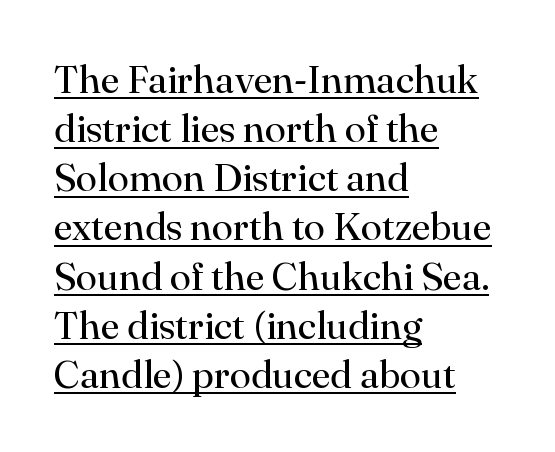
{"serif": "yes", "italic": "no", "bold": "no", "weight": "regular", "width": "normal", "stroke_contrast": "high", "x_height": "small", "monospaced": "no", "underline": "yes", "align": "left", "line_spacing": "normal", "line_spacing_ratio": 1.26, "letter_spacing": "normal", "letter_spacing_em": 0.0, "glyph_px": 39}
